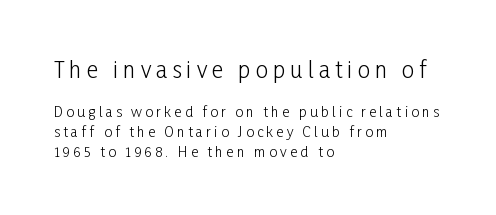
{"italic": "no", "bold": "no", "underline": "no", "align": "left", "line_spacing": "normal", "line_spacing_ratio": 1.4, "letter_spacing": "wide", "letter_spacing_em": 0.23, "larger_block": "first", "size_ratio": 1.57, "glyph_px": 22}
